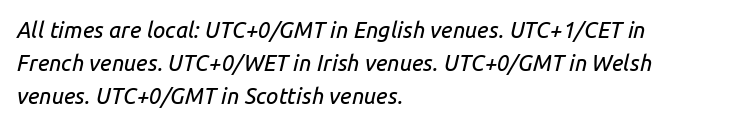
{"italic": "yes", "lean": "right", "slant_degrees": 14, "underline": "no", "align": "left", "line_spacing": "normal", "line_spacing_ratio": 1.5, "letter_spacing": "normal", "letter_spacing_em": 0.0, "glyph_px": 22}
